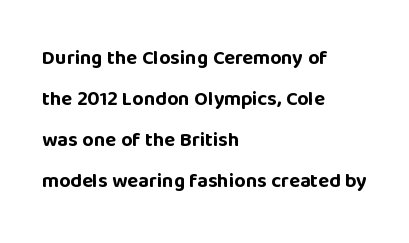
The text block is weighted toward the left margin, trailing off unevenly rightward. The area under the type is left untouched. Heavy, bold letterforms. Italic: no, the glyphs are upright roman. The lines are spread far apart with generous leading. This sample uses plain, unmodified letter spacing.
